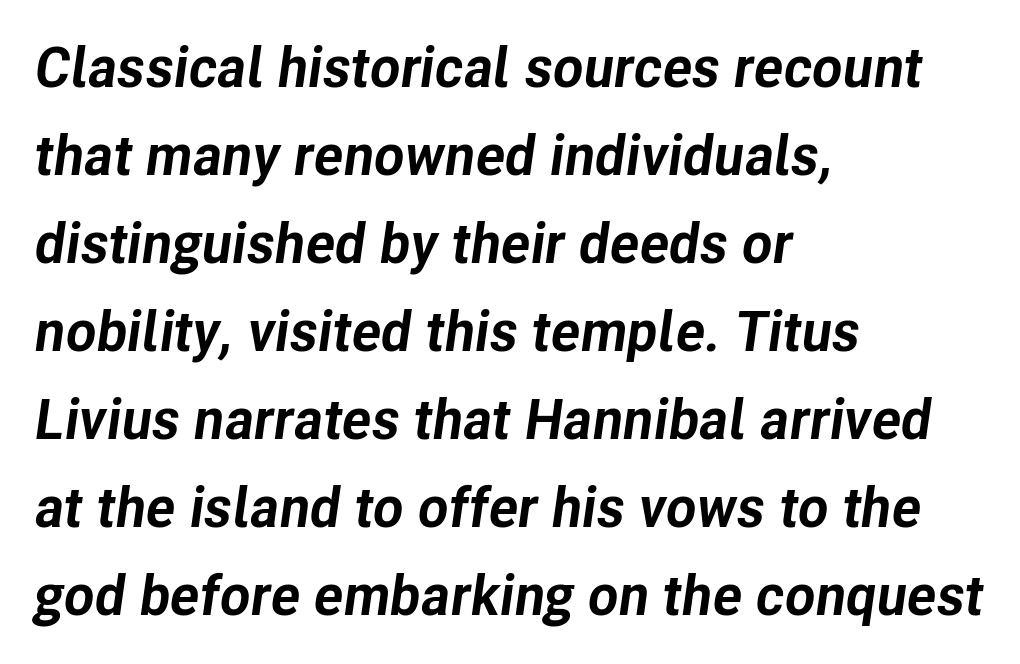
Q: Is the text bold? A: Yes.
Q: Is the text italic (slanted)? A: Yes, it leans right by about 8 degrees.
Q: Is the text underlined? A: No.
Q: How is the paragraph aligned? A: Left-aligned.
Q: Is the spacing between letters normal or unusually wide? A: Normal.
Q: Is the spacing between lines tight, normal or loose? A: Normal.
Q: Width (condensed, normal, or wide)? A: Normal.
Q: Stroke contrast? A: Low.
Q: x-height? A: Medium.
Q: Monospaced? A: No.
